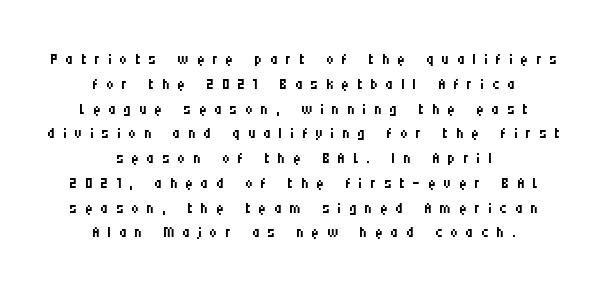
{"italic": "no", "bold": "no", "underline": "no", "align": "center", "line_spacing_ratio": 1.18, "letter_spacing": "wide", "letter_spacing_em": 0.37, "glyph_px": 21}
